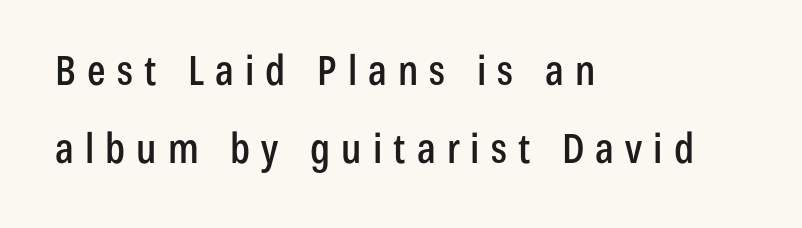
Q: Is the text italic (slanted)? A: No, it is upright.
Q: Is the typeface a serif or a sans-serif typeface? A: Sans-serif.
Q: Is the text underlined? A: No.
Q: How is the paragraph aligned? A: Left-aligned.
Q: Is the spacing between letters normal or unusually wide? A: Unusually wide.
Q: Is the spacing between lines tight, normal or loose? A: Loose.
Q: Width (condensed, normal, or wide)? A: Condensed.
Q: Stroke contrast? A: Low.
Q: x-height? A: Medium.
Q: Monospaced? A: No.
